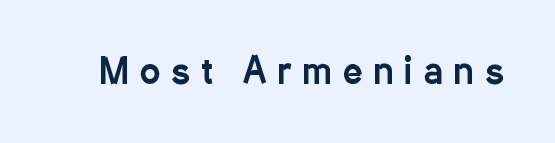
{"serif": "no", "italic": "no", "width": "condensed", "stroke_contrast": "low", "x_height": "medium", "monospaced": "no", "underline": "no", "letter_spacing": "wide", "letter_spacing_em": 0.33, "glyph_px": 34}
